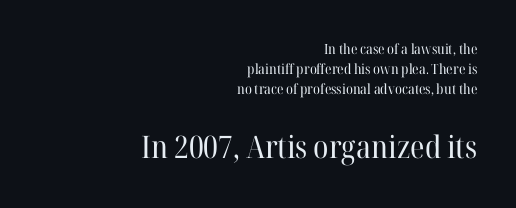
Q: Is the text bold? A: No.
Q: Is the text italic (slanted)? A: No, it is upright.
Q: Is the typeface a serif or a sans-serif typeface? A: Serif.
Q: Is the text underlined? A: No.
Q: How is the paragraph aligned? A: Right-aligned.
Q: Is the spacing between letters normal or unusually wide? A: Normal.
Q: Is the spacing between lines tight, normal or loose? A: Normal.
Q: Which block of text is set in a larger size, the first (top) or the second (bottom)? A: The second (bottom) one.
Q: Width (condensed, normal, or wide)? A: Normal.
Q: Stroke contrast? A: High.
Q: x-height? A: Medium.
Q: Monospaced? A: No.
